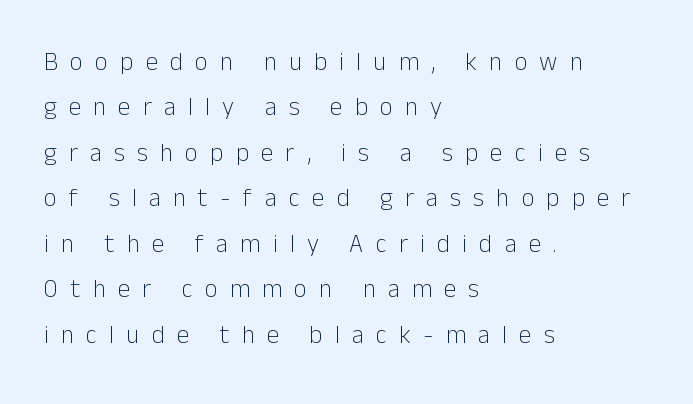
Q: Is the text bold? A: No.
Q: Is the text italic (slanted)? A: No, it is upright.
Q: Is the text underlined? A: No.
Q: How is the paragraph aligned? A: Left-aligned.
Q: Is the spacing between letters normal or unusually wide? A: Unusually wide.
